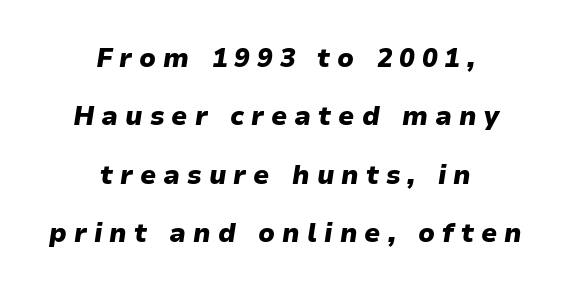
The strokes are fattened all the way to bold. The face used here is rendered with a markedly widened letterfit. You can tell it's italic because the verticals aren't actually vertical. The whitespace from short lines is split evenly between both sides.
